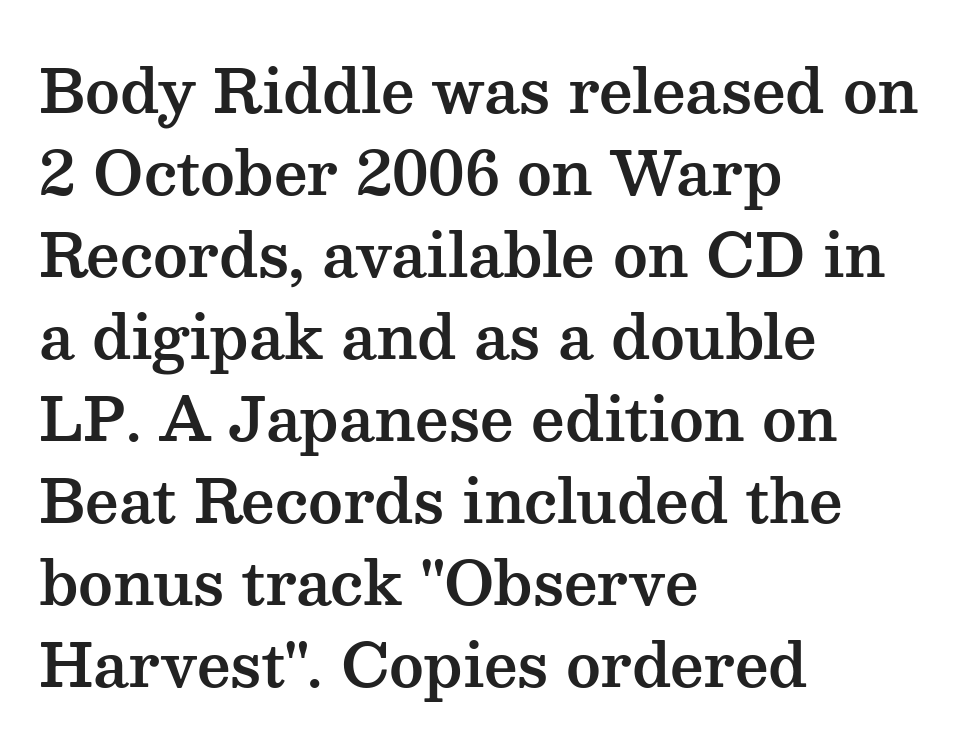
{"serif": "yes", "italic": "no", "width": "wide", "stroke_contrast": "medium", "x_height": "medium", "monospaced": "no", "underline": "no", "align": "left", "line_spacing": "normal", "line_spacing_ratio": 1.39, "letter_spacing": "normal", "letter_spacing_em": 0.0, "glyph_px": 59}
